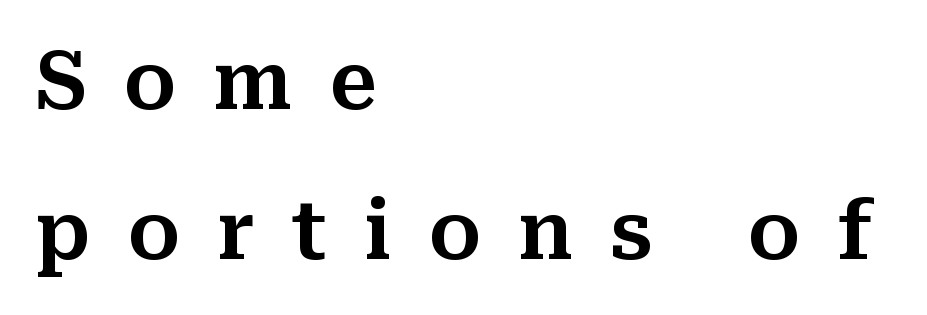
The image shows 79 px serif type, upright; set left-aligned, loose line spacing (1.9x), unusually wide letter spacing (+0.47 em), not underlined; medium stroke contrast and a medium x-height.
